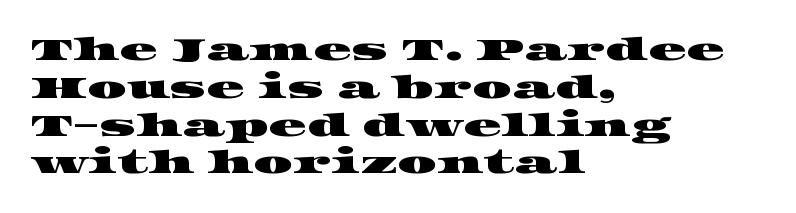
The image shows 31 px wide serif type; set left-aligned, line spacing 1.22x, normal letter spacing, not underlined; high stroke contrast and a large x-height.
